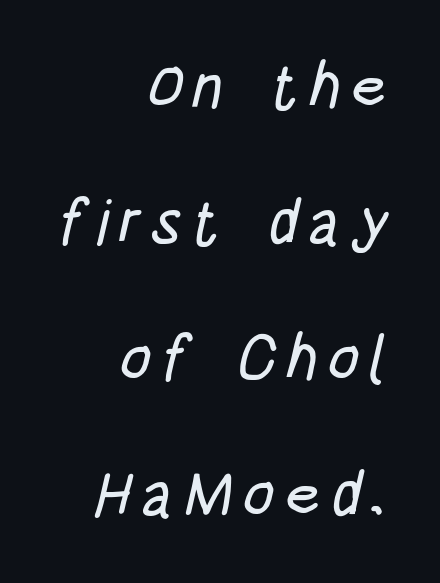
{"serif": "no", "width": "condensed", "stroke_contrast": "low", "x_height": "large", "monospaced": "no", "underline": "no", "align": "right", "line_spacing": "loose", "line_spacing_ratio": 2.16, "glyph_px": 63}
